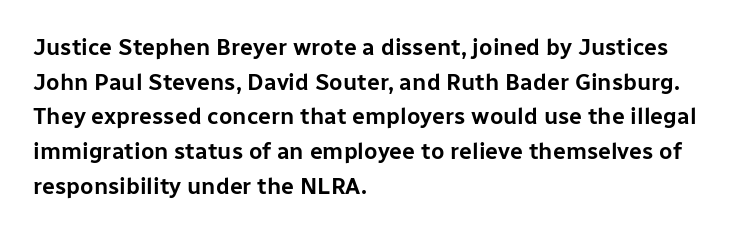
Students, observe: this is what conventionally led text looks like. Has an underline been added? It has not. Words appear dense and cohesive because spacing is normal. If you drew a ruler down the left edge, every line would touch it.
